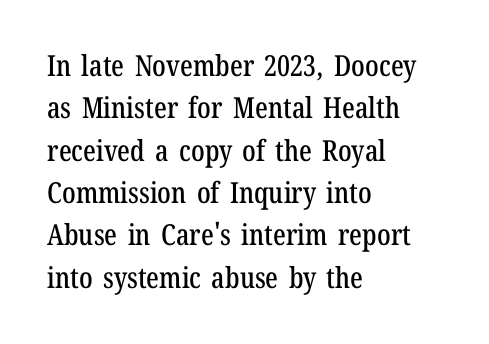
Q: Is the text italic (slanted)? A: No, it is upright.
Q: Is the typeface a serif or a sans-serif typeface? A: Serif.
Q: Is the text underlined? A: No.
Q: How is the paragraph aligned? A: Left-aligned.
Q: Is the spacing between letters normal or unusually wide? A: Normal.
Q: Is the spacing between lines tight, normal or loose? A: Normal.
Q: Width (condensed, normal, or wide)? A: Condensed.
Q: Stroke contrast? A: Low.
Q: x-height? A: Medium.
Q: Monospaced? A: No.
